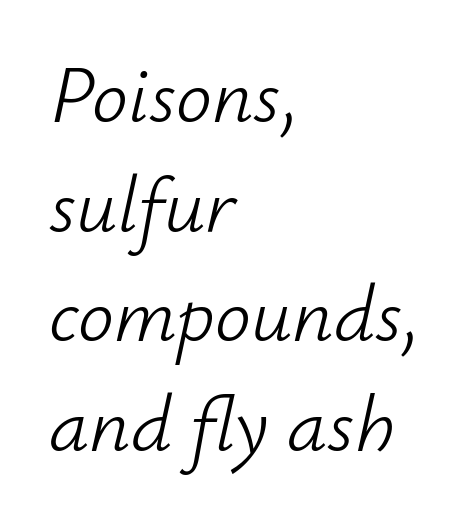
The image shows 80 px light type, italic (leaning right); set left-aligned, normal line spacing (1.37x), normal letter spacing, not underlined; low stroke contrast and a small x-height.
